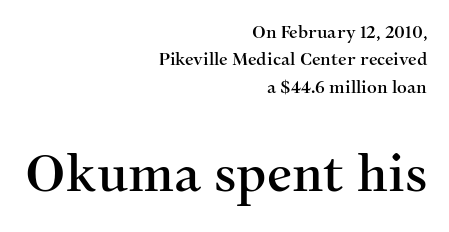
{"serif": "yes", "italic": "no", "width": "normal", "stroke_contrast": "medium", "x_height": "medium", "monospaced": "no", "underline": "no", "align": "right", "line_spacing": "normal", "line_spacing_ratio": 1.61, "letter_spacing": "normal", "letter_spacing_em": 0.0, "larger_block": "second", "size_ratio": 2.94, "glyph_px": 50}
